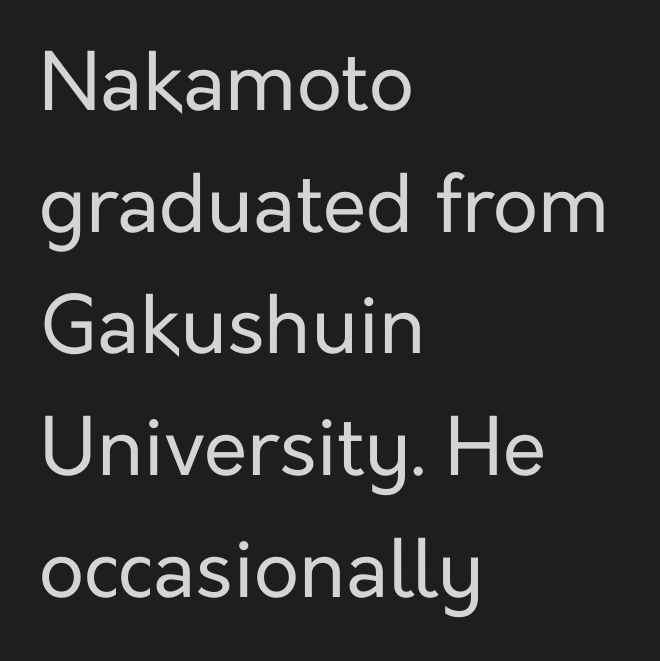
In terms of posture, this sample is upright. These glyphs show unthickened strokes, regular width or finer. The tracking reads as untouched default to a designer's eye. Is this a fixed-width face? No — the glyphs have proportional, varying widths. The passage shown stacks its lines at a standard gap.
